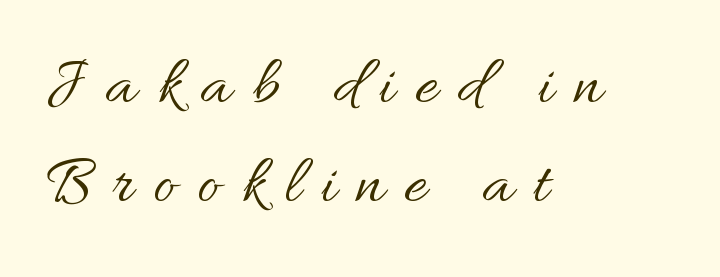
Q: Is the text bold? A: No.
Q: Is the text italic (slanted)? A: Yes.
Q: Is the text underlined? A: No.
Q: How is the paragraph aligned? A: Left-aligned.
Q: Is the spacing between letters normal or unusually wide? A: Unusually wide.
Q: Is the spacing between lines tight, normal or loose? A: Normal.
Q: Width (condensed, normal, or wide)? A: Normal.
Q: Stroke contrast? A: Medium.
Q: x-height? A: Small.
Q: Monospaced? A: No.
